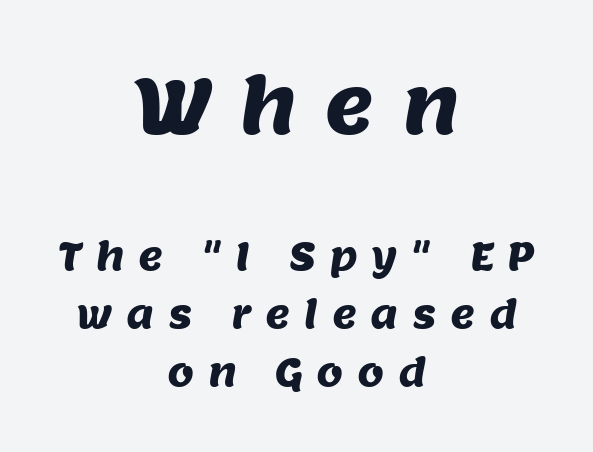
{"serif": "no", "width": "normal", "stroke_contrast": "medium", "x_height": "large", "monospaced": "no", "underline": "no", "align": "center", "line_spacing": "normal", "line_spacing_ratio": 1.52, "letter_spacing": "wide", "letter_spacing_em": 0.36, "larger_block": "first", "size_ratio": 2.0, "glyph_px": 76}
